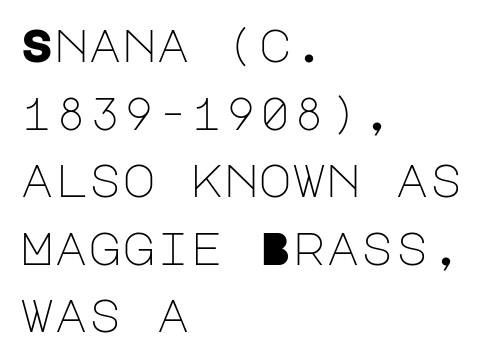
{"serif": "no", "italic": "no", "bold": "no", "weight": "light", "width": "normal", "stroke_contrast": "low", "x_height": "large", "underline": "no", "align": "left", "line_spacing": "normal", "line_spacing_ratio": 1.47, "letter_spacing": "normal", "letter_spacing_em": 0.0, "glyph_px": 46}
